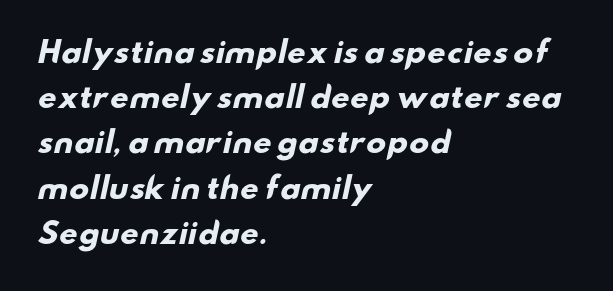
The image shows 29 px heavy, wide sans-serif type; set left-aligned, normal line spacing (1.56x), normal letter spacing, not underlined; low stroke contrast and a small x-height.
